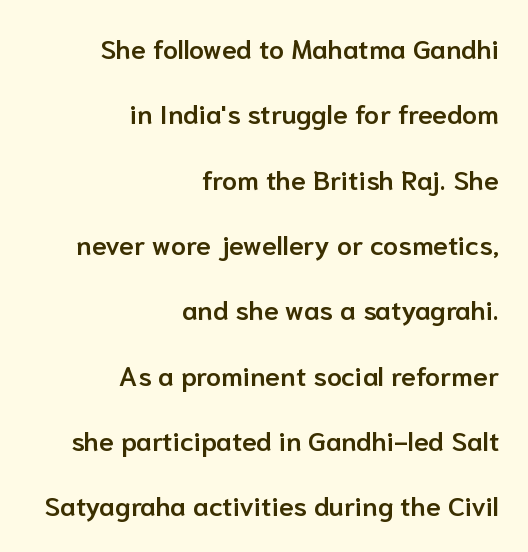
Q: Is the text bold? A: Semi-bold.
Q: Is the text italic (slanted)? A: No, it is upright.
Q: Is the text underlined? A: No.
Q: How is the paragraph aligned? A: Right-aligned.
Q: Is the spacing between letters normal or unusually wide? A: Normal.
Q: Is the spacing between lines tight, normal or loose? A: Loose.
